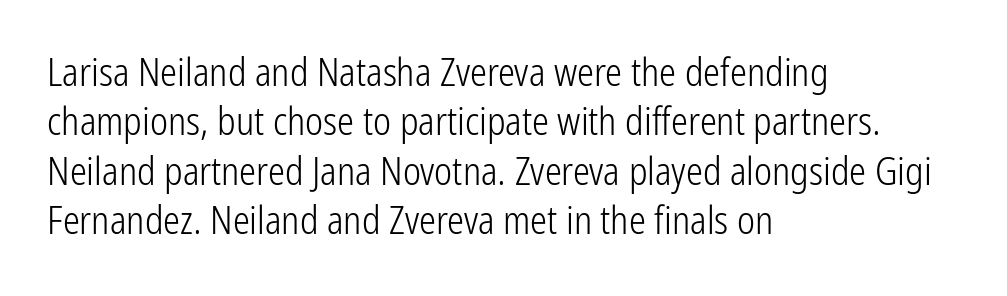
The image shows 38 px light, condensed sans-serif type, upright; set left-aligned, normal line spacing (1.3x), normal letter spacing, not underlined; low stroke contrast and a medium x-height.
